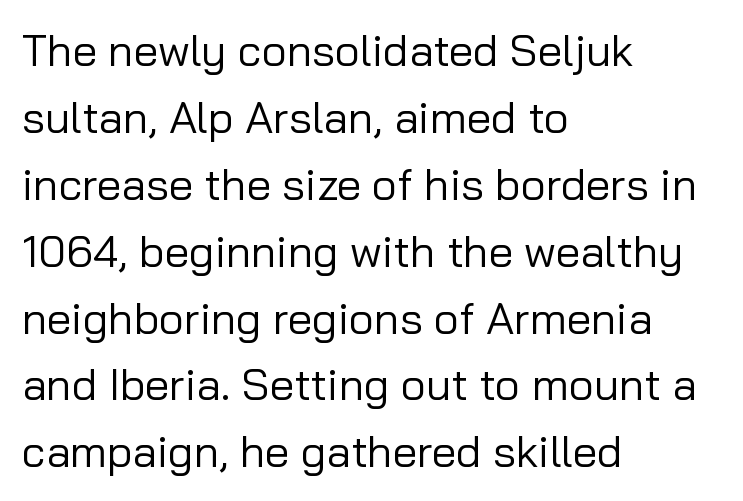
The image shows 44 px regular-weight sans-serif type, upright; set left-aligned, normal line spacing (1.52x), normal letter spacing, not underlined; low stroke contrast and a medium x-height.
